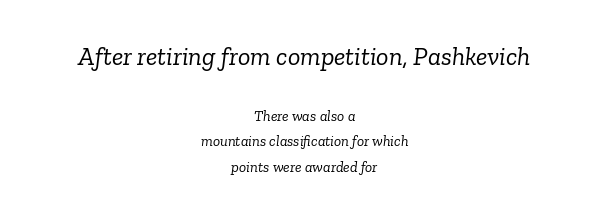
{"italic": "yes", "lean": "right", "slant_degrees": 6, "bold": "no", "underline": "no", "align": "center", "line_spacing_ratio": 1.72, "letter_spacing": "normal", "letter_spacing_em": 0.0, "larger_block": "first", "size_ratio": 1.73, "glyph_px": 26}
